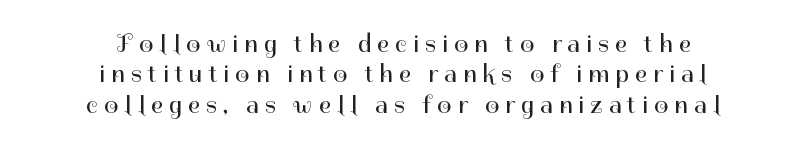
Q: Is the text bold? A: No.
Q: Is the text italic (slanted)? A: No, it is upright.
Q: Is the text underlined? A: No.
Q: How is the paragraph aligned? A: Centered.
Q: Is the spacing between letters normal or unusually wide? A: Unusually wide.
